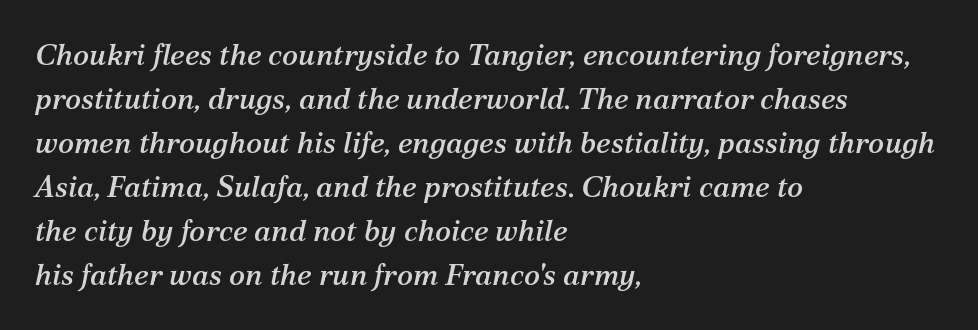
The image shows 30 px serif type, italic (leaning right); set left-aligned, normal line spacing (1.47x), normal letter spacing, not underlined; medium stroke contrast and a medium x-height.
